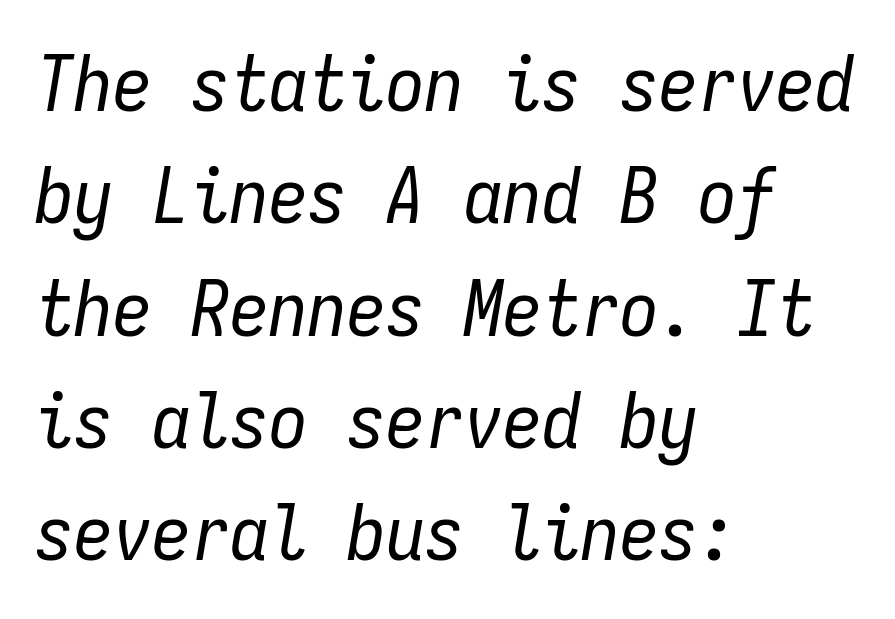
Q: Is the text bold? A: No.
Q: Is the text italic (slanted)? A: Yes, it leans right by about 9 degrees.
Q: Is the text underlined? A: No.
Q: How is the paragraph aligned? A: Left-aligned.
Q: Is the spacing between letters normal or unusually wide? A: Normal.
Q: Is the spacing between lines tight, normal or loose? A: Normal.
Q: Width (condensed, normal, or wide)? A: Condensed.
Q: Stroke contrast? A: Low.
Q: x-height? A: Medium.
Q: Monospaced? A: Yes.
